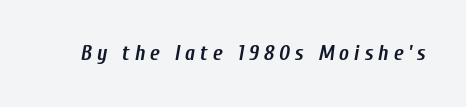
The rendering uses a bold face; every stroke is thick and dark. Each row of text sits above clean, open space. This sample uses an oblique cut, with every glyph tilted off the vertical. Observe the wide spacing: letters keep a clear distance from each other.
